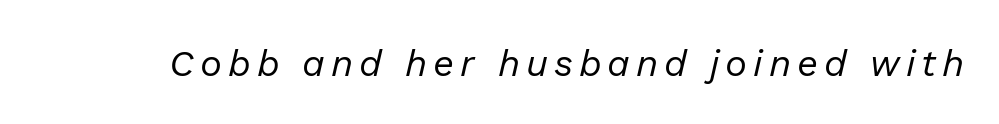
Q: Is the text bold? A: No.
Q: Is the text italic (slanted)? A: Yes, it leans right by about 13 degrees.
Q: Is the text underlined? A: No.
Q: Width (condensed, normal, or wide)? A: Normal.
Q: Stroke contrast? A: Low.
Q: x-height? A: Medium.
Q: Monospaced? A: No.
